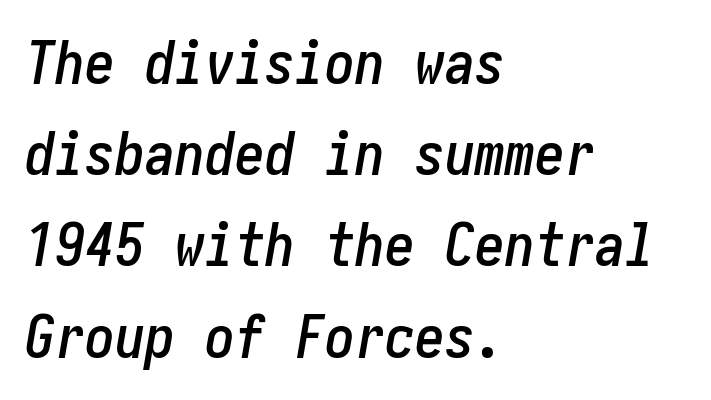
The image shows 60 px condensed type, italic (leaning right); set left-aligned, normal line spacing (1.52x), normal letter spacing, not underlined; low stroke contrast and a medium x-height.
